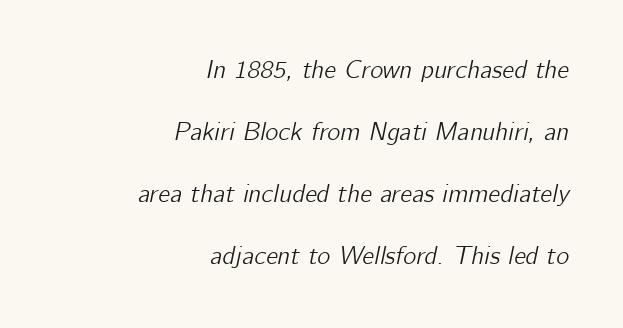
{"italic": "yes", "lean": "right", "slant_degrees": 12, "underline": "no", "align": "right", "line_spacing": "loose", "line_spacing_ratio": 2.48, "letter_spacing": "normal", "letter_spacing_em": 0.0, "glyph_px": 25}
